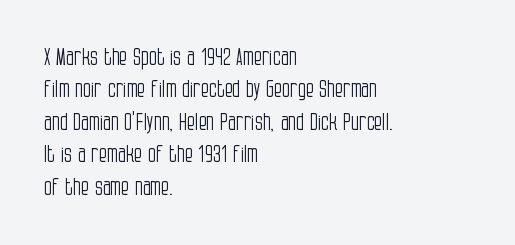
{"italic": "no", "bold": "no", "underline": "no", "align": "left", "line_spacing": "normal", "line_spacing_ratio": 1.41, "letter_spacing": "normal", "letter_spacing_em": 0.0, "glyph_px": 23}
